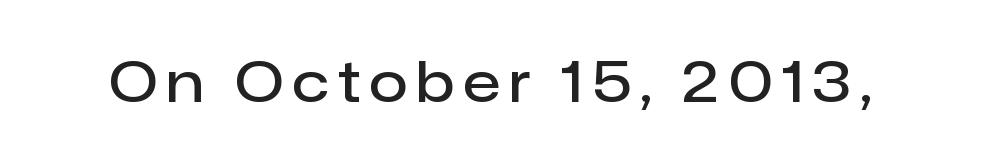
Underlining? Definitely not there. Character widths vary here, with narrow letters taking less room than wide ones. These lines are composed in type without serifs. If you drew a line through each stem, it would be perfectly vertical.
